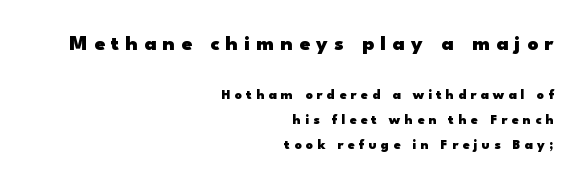
Q: Is the text bold? A: Yes.
Q: Is the text italic (slanted)? A: No, it is upright.
Q: Is the text underlined? A: No.
Q: How is the paragraph aligned? A: Right-aligned.
Q: Is the spacing between letters normal or unusually wide? A: Unusually wide.
Q: Which block of text is set in a larger size, the first (top) or the second (bottom)? A: The first (top) one.
